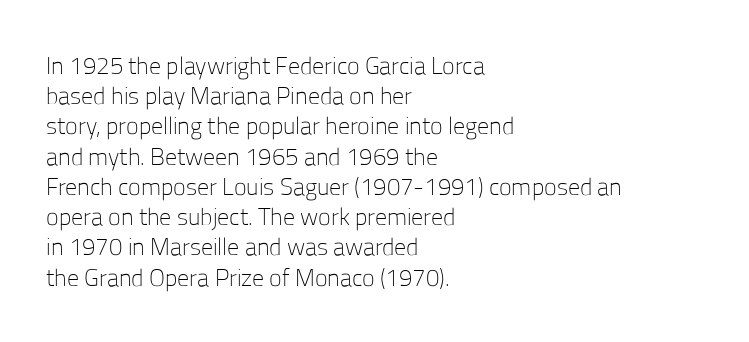
Q: Is the text bold? A: No.
Q: Is the text italic (slanted)? A: No, it is upright.
Q: Is the text underlined? A: No.
Q: How is the paragraph aligned? A: Left-aligned.
Q: Is the spacing between letters normal or unusually wide? A: Normal.
Q: Is the spacing between lines tight, normal or loose? A: Normal.
